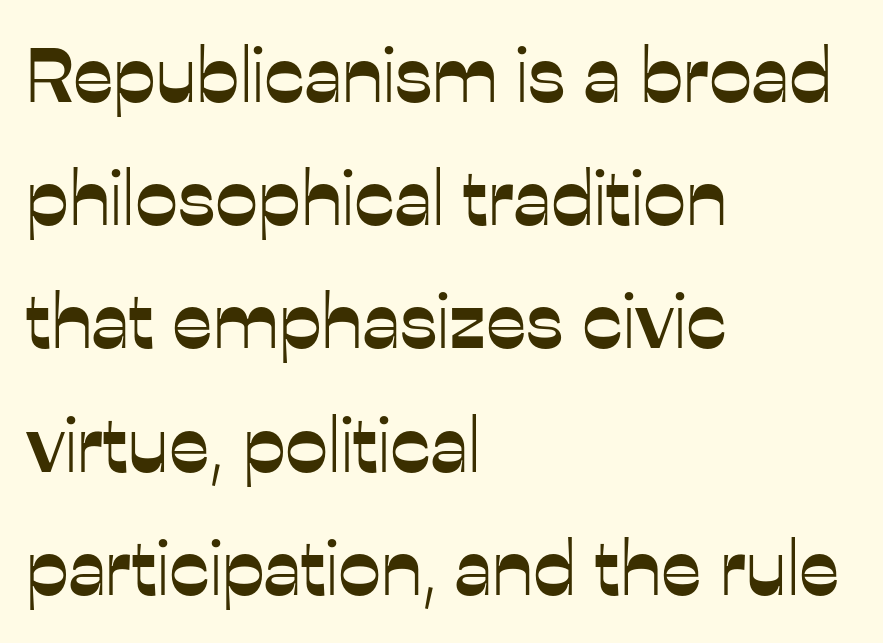
Q: Is the text italic (slanted)? A: No, it is upright.
Q: Is the typeface a serif or a sans-serif typeface? A: Sans-serif.
Q: Is the text underlined? A: No.
Q: How is the paragraph aligned? A: Left-aligned.
Q: Is the spacing between letters normal or unusually wide? A: Normal.
Q: Is the spacing between lines tight, normal or loose? A: Normal.
Q: Width (condensed, normal, or wide)? A: Normal.
Q: Stroke contrast? A: Low.
Q: x-height? A: Medium.
Q: Monospaced? A: No.
